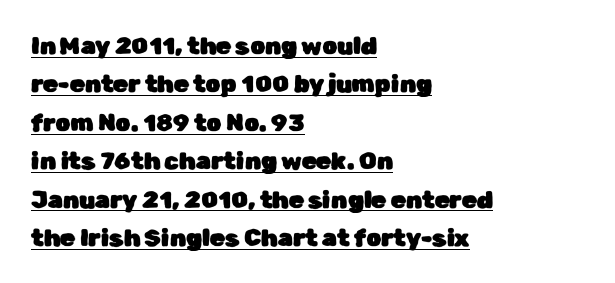
The image shows 24 px text type, upright; set left-aligned, normal line spacing (1.6x), normal letter spacing, underlined.
